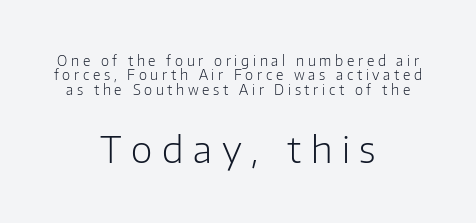
Stem width sits at or under what a default text font uses. The letters in the lower block stand taller than those in the block above. Looks like regular typesetting: each glyph gets only the width it needs. This sample trades vertical openness for compactness between lines.
